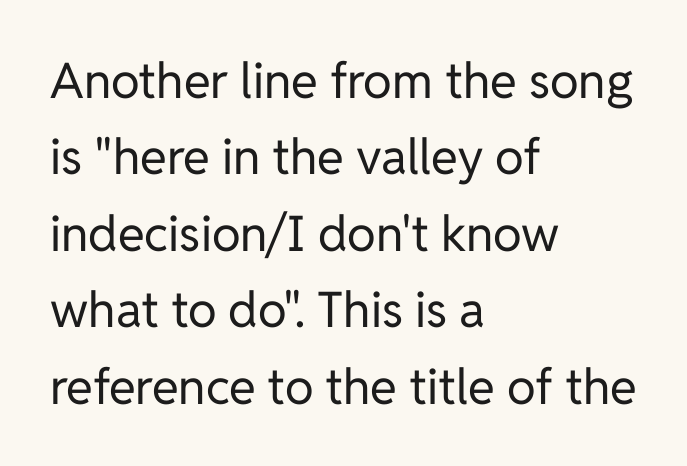
The image shows 49 px regular-weight sans-serif type, upright; set left-aligned, normal line spacing (1.56x), normal letter spacing, not underlined; low stroke contrast and a medium x-height.
